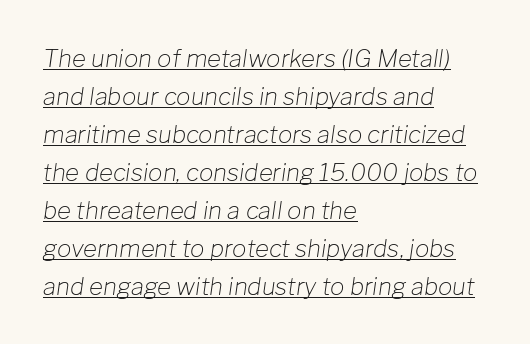
The horizontal fit of the characters is conventional and even. The designer left line spacing at the default. These glyphs show unthickened strokes, regular width or finer. Is the type slanted? Yes — the strokes lean at a clear angle. Line beginnings align vertically; line endings do not.
